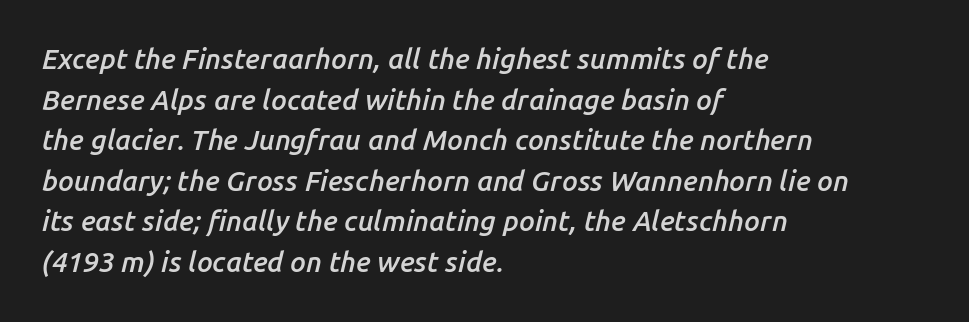
The image shows 28 px semibold type, italic (leaning right); set left-aligned, normal line spacing (1.45x), normal letter spacing, not underlined; low stroke contrast and a medium x-height.
